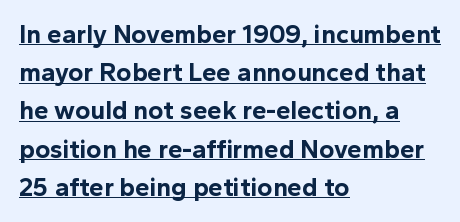
In CSS terms this would be text-align: left. The rendering uses a moderate line-height, typical for paragraphs. Standard letterfit; no display-style spreading of the glyphs. Strong, thick strokes mark this as bold type. The letters stand straight up with perfectly vertical stems.
